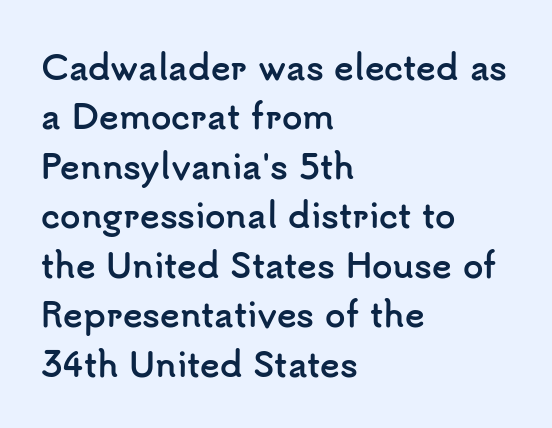
Check where the strokes stop: nothing finishes them off — pure sans. What weight is shown? A full bold with thick strokes. A roman cut, with each character standing at attention. How are the letters spaced? Ordinarily, with no added tracking.
